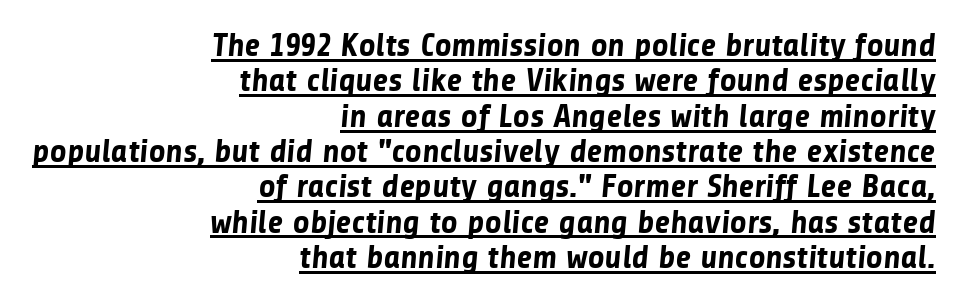
Q: Is the text bold? A: Yes.
Q: Is the typeface a serif or a sans-serif typeface? A: Sans-serif.
Q: Is the text underlined? A: Yes.
Q: How is the paragraph aligned? A: Right-aligned.
Q: Is the spacing between letters normal or unusually wide? A: Normal.
Q: Is the spacing between lines tight, normal or loose? A: Tight.
Q: Width (condensed, normal, or wide)? A: Normal.
Q: Stroke contrast? A: Low.
Q: x-height? A: Medium.
Q: Monospaced? A: No.
